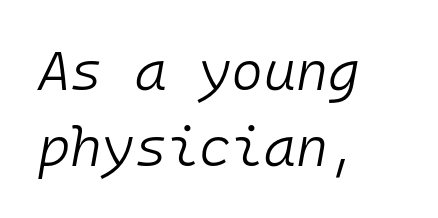
Q: Is the text bold? A: No.
Q: Is the text italic (slanted)? A: Yes, it leans right by about 10 degrees.
Q: Is the text underlined? A: No.
Q: How is the paragraph aligned? A: Left-aligned.
Q: Is the spacing between letters normal or unusually wide? A: Normal.
Q: Is the spacing between lines tight, normal or loose? A: Normal.
Q: Width (condensed, normal, or wide)? A: Normal.
Q: Stroke contrast? A: Low.
Q: x-height? A: Medium.
Q: Monospaced? A: Yes.
